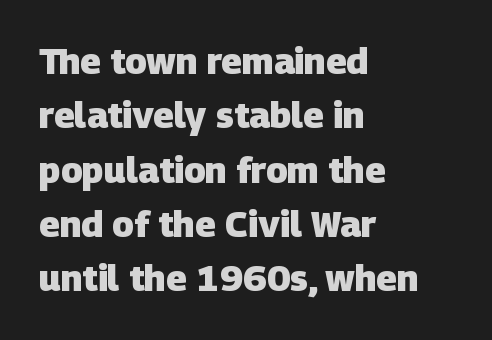
Bare-footed words on every line. Spacing verdict: proportional, widths tailored to each character. Nothing sits at the stroke ends, so this counts as sans-serif. Typesetter's note: full bold, strokes at maximum text heaviness. The text block is weighted toward the left margin, trailing off unevenly rightward. Rows of type keep a routine distance in the vertical direction.
